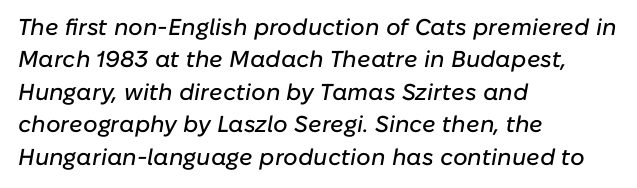
Q: Is the text italic (slanted)? A: Yes, it leans right by about 10 degrees.
Q: Is the text underlined? A: No.
Q: How is the paragraph aligned? A: Left-aligned.
Q: Is the spacing between letters normal or unusually wide? A: Normal.
Q: Is the spacing between lines tight, normal or loose? A: Normal.
